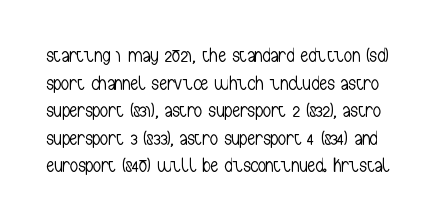
Q: Is the text bold? A: No.
Q: Is the text italic (slanted)? A: No, it is upright.
Q: Is the text underlined? A: No.
Q: Is the spacing between letters normal or unusually wide? A: Normal.
Q: Is the spacing between lines tight, normal or loose? A: Normal.
